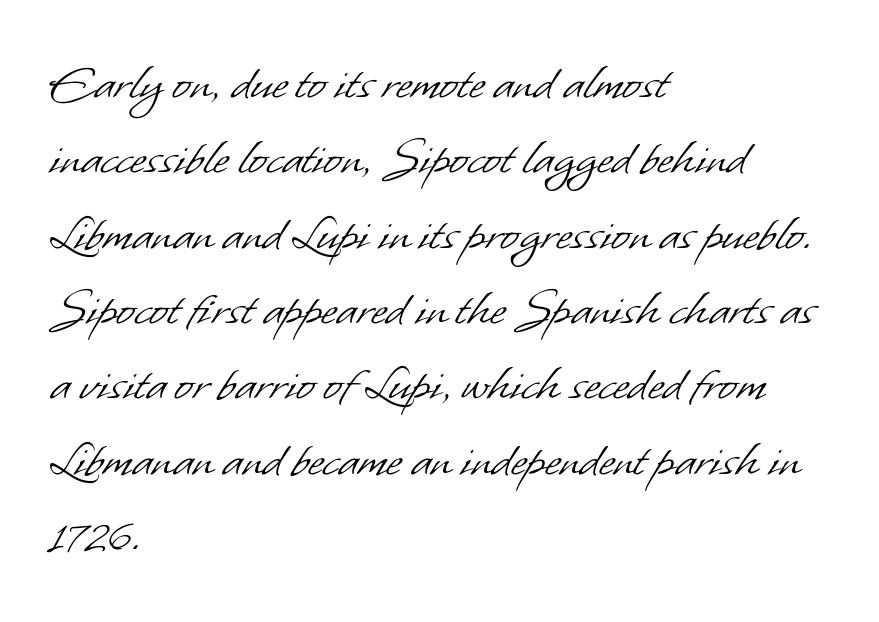
{"serif": "no", "bold": "no", "weight": "light", "width": "normal", "stroke_contrast": "low", "x_height": "small", "monospaced": "no", "underline": "no", "align": "left", "line_spacing": "normal", "line_spacing_ratio": 1.37, "letter_spacing": "normal", "letter_spacing_em": 0.0, "glyph_px": 55}
